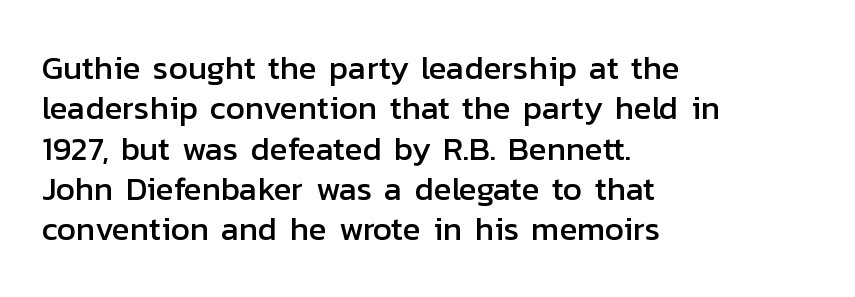
Q: Is the text italic (slanted)? A: No, it is upright.
Q: Is the typeface a serif or a sans-serif typeface? A: Sans-serif.
Q: Is the text underlined? A: No.
Q: How is the paragraph aligned? A: Left-aligned.
Q: Is the spacing between letters normal or unusually wide? A: Normal.
Q: Width (condensed, normal, or wide)? A: Normal.
Q: Stroke contrast? A: Low.
Q: x-height? A: Medium.
Q: Monospaced? A: No.
